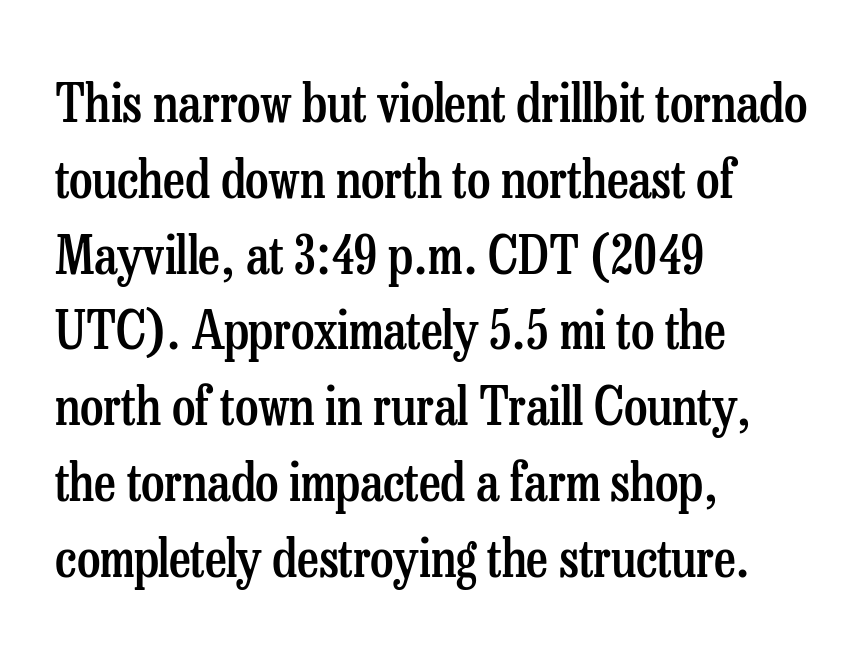
Q: Is the text bold? A: Semi-bold.
Q: Is the text italic (slanted)? A: No, it is upright.
Q: Is the typeface a serif or a sans-serif typeface? A: Serif.
Q: Is the text underlined? A: No.
Q: How is the paragraph aligned? A: Left-aligned.
Q: Is the spacing between letters normal or unusually wide? A: Normal.
Q: Is the spacing between lines tight, normal or loose? A: Normal.
Q: Width (condensed, normal, or wide)? A: Condensed.
Q: Stroke contrast? A: Low.
Q: x-height? A: Medium.
Q: Monospaced? A: No.
